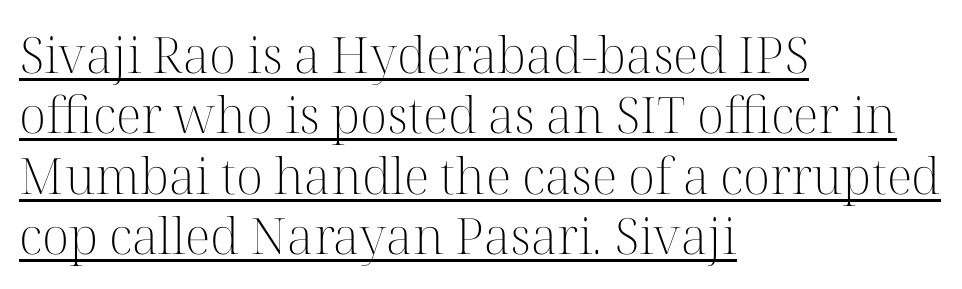
Vertical stems look standard width or narrower in stroke. This rendering features underlined lettering. Little horizontal feet cap the strokes, marking this as serif type. The setting favours the left margin, as ordinary paragraphs usually do.
